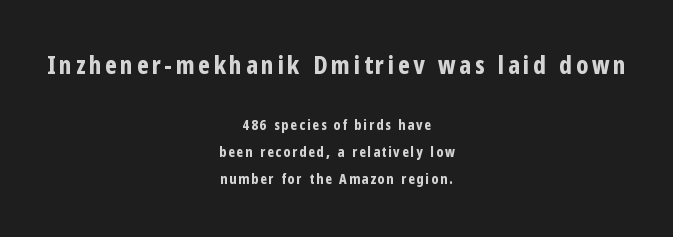
Which of the two is more prominent by size? The first, at the top. Notice the wide empty band between every row — that's loose leading. The rendering uses a bold face; every stroke is thick and dark. Posture: vertical. Both edges are ragged and mirror each other, which tells us the setting is centered.
